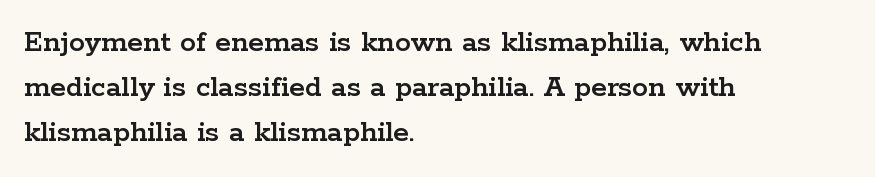
The image shows 32 px wide serif type, upright; set left-aligned, normal line spacing (1.41x), normal letter spacing, not underlined; low stroke contrast and a medium x-height.
